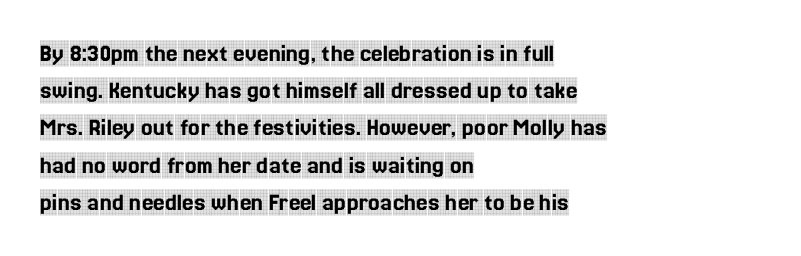
{"italic": "no", "underline": "no", "align": "left", "line_spacing": "normal", "line_spacing_ratio": 1.43, "letter_spacing": "normal", "letter_spacing_em": 0.0, "glyph_px": 26}
